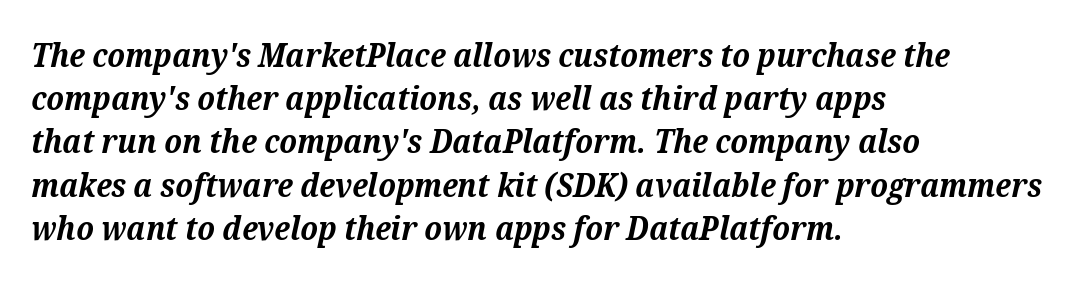
{"serif": "yes", "italic": "yes", "lean": "right", "slant_degrees": 12, "bold": "yes", "weight": "bold", "width": "normal", "stroke_contrast": "medium", "x_height": "medium", "monospaced": "no", "underline": "no", "align": "left", "line_spacing": "normal", "line_spacing_ratio": 1.31, "letter_spacing": "normal", "letter_spacing_em": 0.0, "glyph_px": 33}
